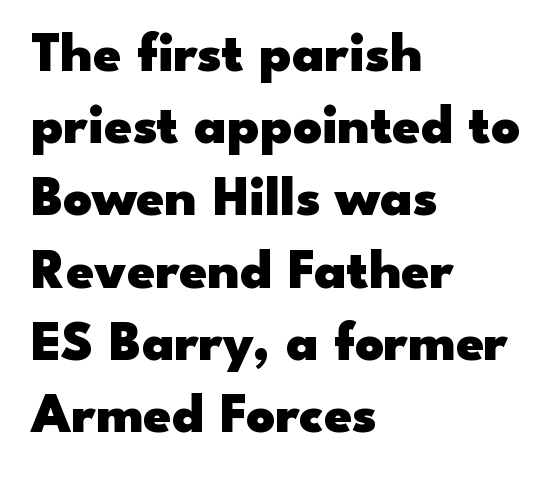
Honestly, the row spacing looks completely unremarkable. The gap between lines stays unmarked. Line beginnings align vertically; line endings do not. This sample has the flowing, uneven cadence of proportional lettering. Students, this is bold: see how much ink each stroke carries. This sample uses plain, unmodified letter spacing.
